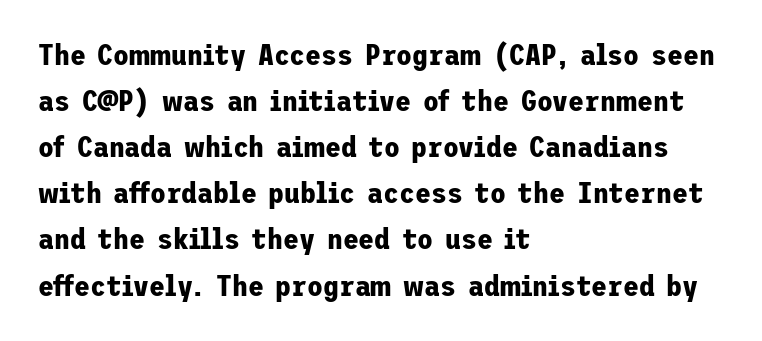
No extra tracking has been applied to these lines. The ragged edge is on the right, which tells us the setting is flush left. Designer's note — italics off, roman on. Examine the stroke ends and you'll find no serifs. Baseline-to-baseline distance is the conventional proportion of letter height.
